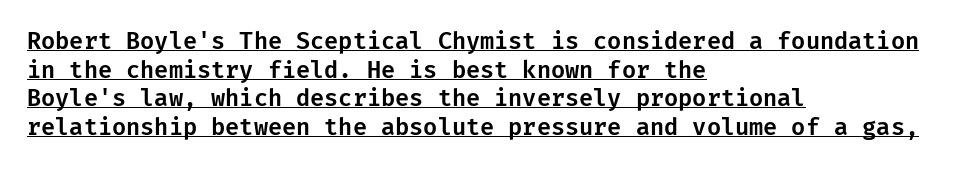
Q: Is the text italic (slanted)? A: No, it is upright.
Q: Is the text underlined? A: Yes.
Q: How is the paragraph aligned? A: Left-aligned.
Q: Is the spacing between letters normal or unusually wide? A: Normal.
Q: Is the spacing between lines tight, normal or loose? A: Normal.
